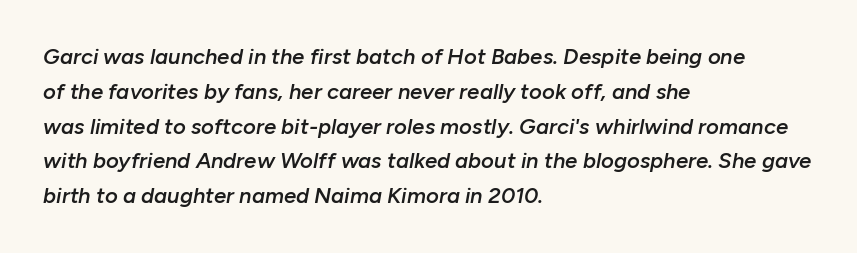
Q: Is the text bold? A: Semi-bold.
Q: Is the text italic (slanted)? A: Yes, it leans right by about 10 degrees.
Q: Is the text underlined? A: No.
Q: How is the paragraph aligned? A: Left-aligned.
Q: Is the spacing between letters normal or unusually wide? A: Normal.
Q: Is the spacing between lines tight, normal or loose? A: Normal.
